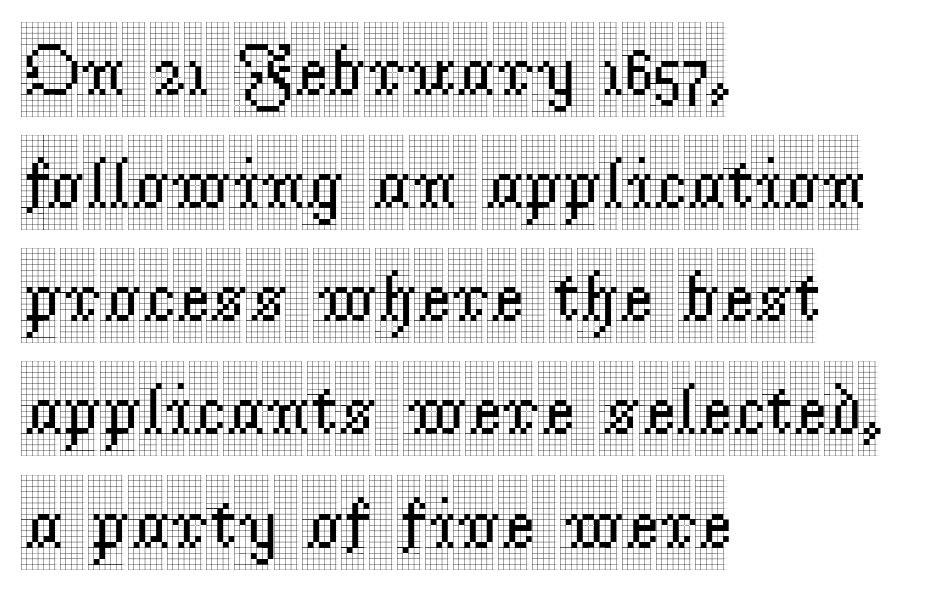
{"serif": "yes", "italic": "no", "width": "condensed", "x_height": "large", "monospaced": "no", "underline": "no", "align": "left", "line_spacing": "normal", "line_spacing_ratio": 1.55, "letter_spacing": "normal", "letter_spacing_em": 0.0, "glyph_px": 73}
